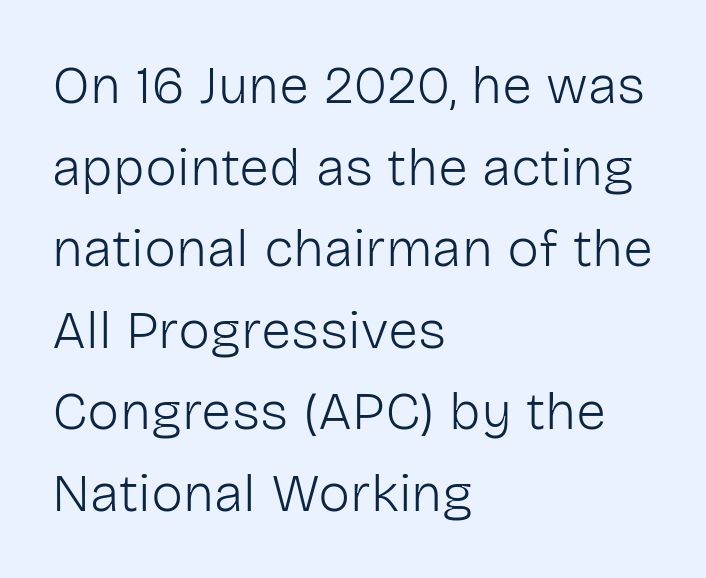
{"serif": "no", "italic": "no", "bold": "no", "weight": "light", "width": "normal", "stroke_contrast": "low", "x_height": "medium", "monospaced": "no", "underline": "no", "align": "left", "line_spacing": "normal", "line_spacing_ratio": 1.51, "letter_spacing": "normal", "letter_spacing_em": 0.0, "glyph_px": 54}
